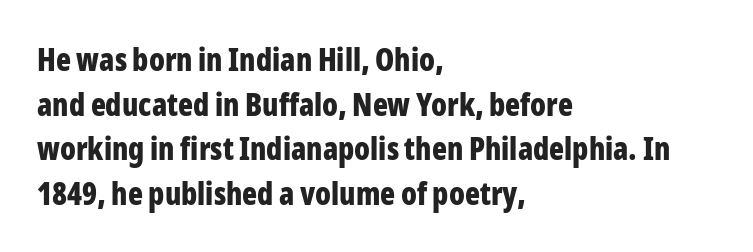
Q: Is the text bold? A: Yes.
Q: Is the text italic (slanted)? A: No, it is upright.
Q: Is the typeface a serif or a sans-serif typeface? A: Sans-serif.
Q: Is the text underlined? A: No.
Q: How is the paragraph aligned? A: Left-aligned.
Q: Is the spacing between letters normal or unusually wide? A: Normal.
Q: Is the spacing between lines tight, normal or loose? A: Normal.
Q: Width (condensed, normal, or wide)? A: Condensed.
Q: Stroke contrast? A: Low.
Q: x-height? A: Medium.
Q: Monospaced? A: No.
